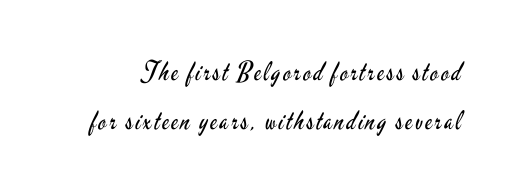
The passage shown is not bold in any degree. Regarding leading, the lines here are spaced well apart. The space directly below the letters is spotless.
